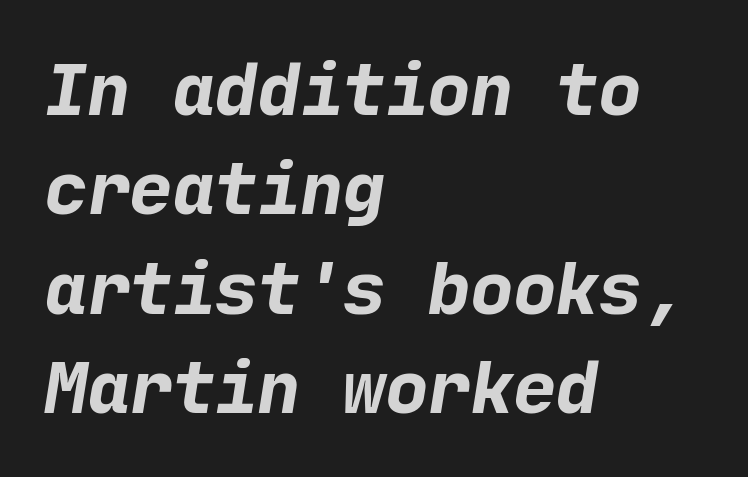
Q: Is the text bold? A: Yes.
Q: Is the typeface a serif or a sans-serif typeface? A: Sans-serif.
Q: Is the text underlined? A: No.
Q: How is the paragraph aligned? A: Left-aligned.
Q: Is the spacing between letters normal or unusually wide? A: Normal.
Q: Is the spacing between lines tight, normal or loose? A: Normal.
Q: Width (condensed, normal, or wide)? A: Normal.
Q: Stroke contrast? A: Low.
Q: x-height? A: Medium.
